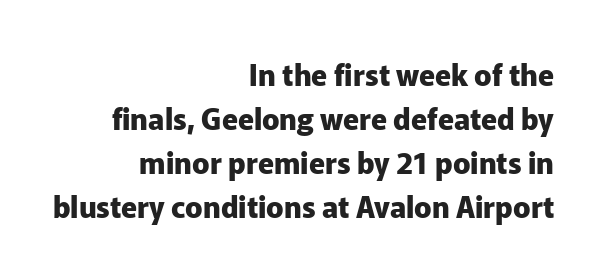
{"serif": "no", "italic": "no", "bold": "yes", "weight": "heavy", "width": "normal", "stroke_contrast": "low", "x_height": "medium", "monospaced": "no", "underline": "no", "align": "right", "line_spacing": "normal", "line_spacing_ratio": 1.52, "letter_spacing": "normal", "letter_spacing_em": 0.0, "glyph_px": 29}
